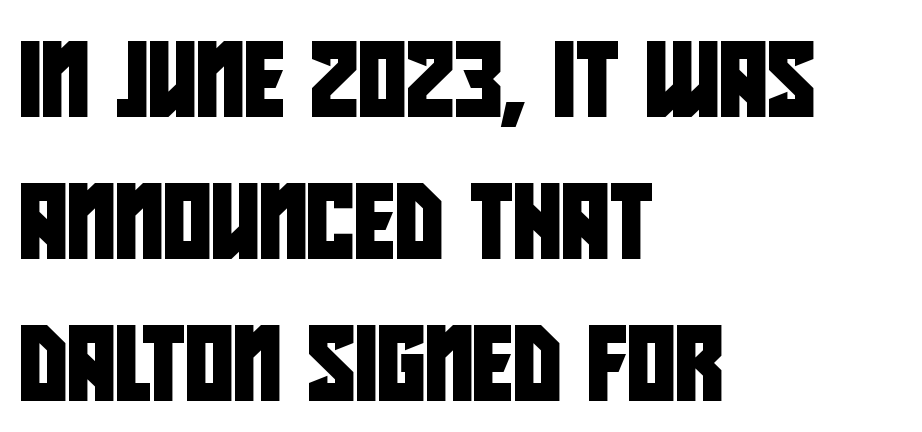
{"serif": "no", "width": "condensed", "stroke_contrast": "low", "x_height": "large", "monospaced": "no", "underline": "no", "align": "left", "line_spacing": "loose", "line_spacing_ratio": 1.92, "letter_spacing": "normal", "letter_spacing_em": 0.0, "glyph_px": 74}
